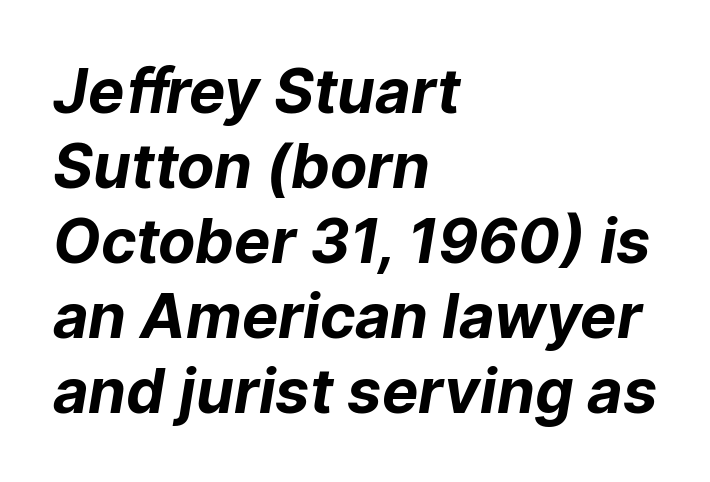
Q: Is the text bold? A: Yes.
Q: Is the typeface a serif or a sans-serif typeface? A: Sans-serif.
Q: Is the text underlined? A: No.
Q: How is the paragraph aligned? A: Left-aligned.
Q: Is the spacing between letters normal or unusually wide? A: Normal.
Q: Width (condensed, normal, or wide)? A: Normal.
Q: Stroke contrast? A: Low.
Q: x-height? A: Medium.
Q: Monospaced? A: No.
